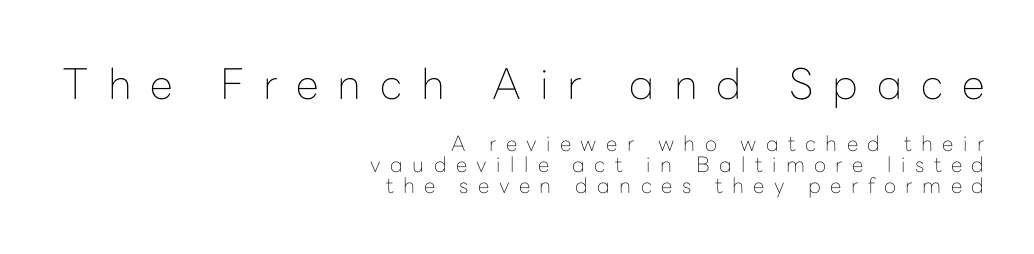
Q: Is the text bold? A: No.
Q: Is the text italic (slanted)? A: No, it is upright.
Q: Is the typeface a serif or a sans-serif typeface? A: Sans-serif.
Q: Is the text underlined? A: No.
Q: How is the paragraph aligned? A: Right-aligned.
Q: Is the spacing between letters normal or unusually wide? A: Unusually wide.
Q: Is the spacing between lines tight, normal or loose? A: Tight.
Q: Which block of text is set in a larger size, the first (top) or the second (bottom)? A: The first (top) one.
Q: Width (condensed, normal, or wide)? A: Normal.
Q: Stroke contrast? A: Low.
Q: x-height? A: Medium.
Q: Monospaced? A: No.
